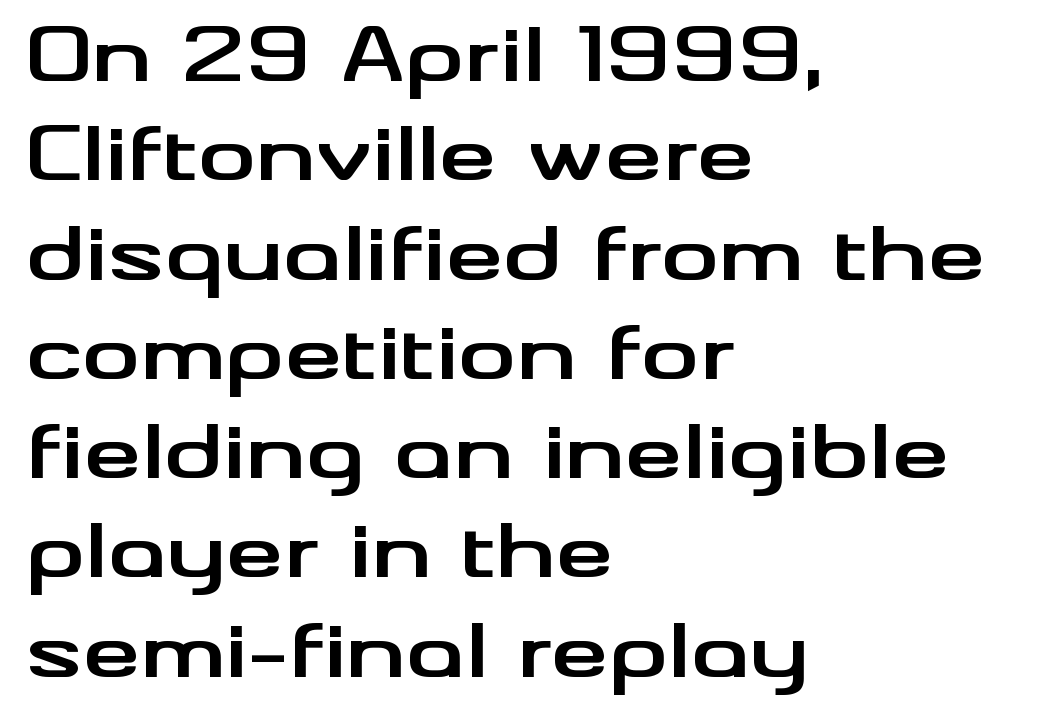
Q: Is the text bold? A: Yes.
Q: Is the text italic (slanted)? A: No, it is upright.
Q: Is the typeface a serif or a sans-serif typeface? A: Sans-serif.
Q: Is the text underlined? A: No.
Q: How is the paragraph aligned? A: Left-aligned.
Q: Is the spacing between letters normal or unusually wide? A: Normal.
Q: Is the spacing between lines tight, normal or loose? A: Normal.
Q: Width (condensed, normal, or wide)? A: Wide.
Q: Stroke contrast? A: Medium.
Q: x-height? A: Small.
Q: Monospaced? A: No.
